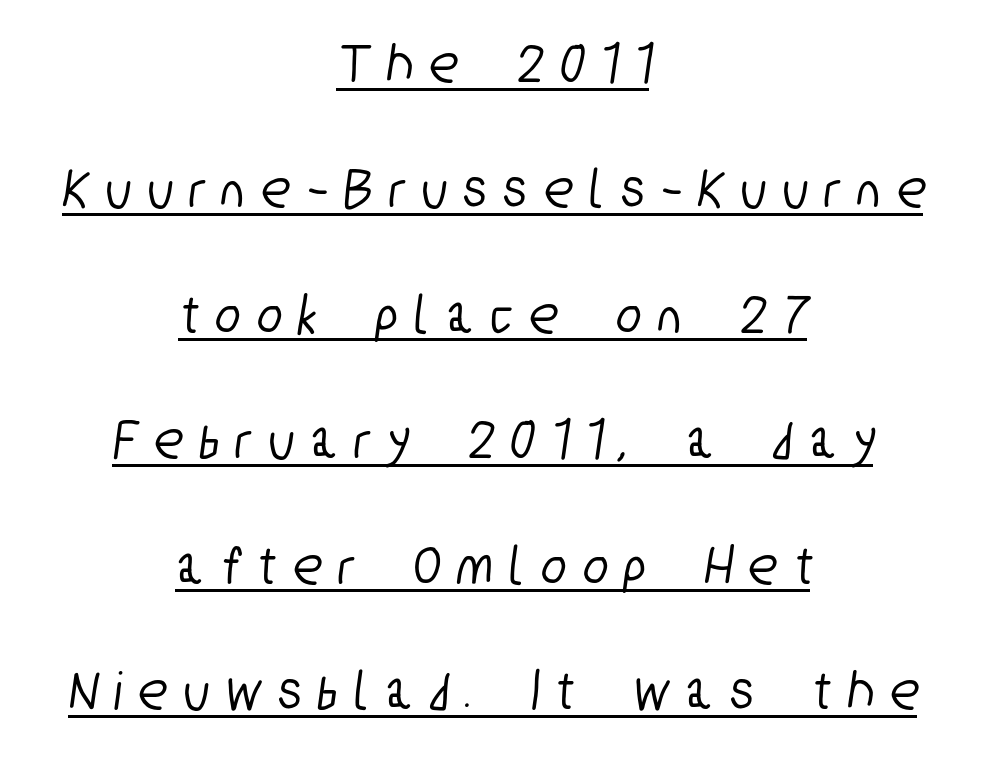
{"serif": "no", "width": "condensed", "stroke_contrast": "low", "x_height": "medium", "monospaced": "no", "underline": "yes", "align": "center", "line_spacing": "loose", "line_spacing_ratio": 2.2, "letter_spacing": "wide", "letter_spacing_em": 0.32, "glyph_px": 57}
